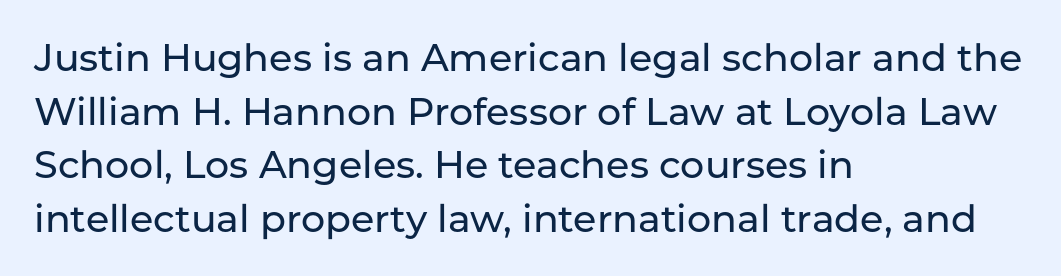
Q: Is the text italic (slanted)? A: No, it is upright.
Q: Is the typeface a serif or a sans-serif typeface? A: Sans-serif.
Q: Is the text underlined? A: No.
Q: How is the paragraph aligned? A: Left-aligned.
Q: Is the spacing between letters normal or unusually wide? A: Normal.
Q: Is the spacing between lines tight, normal or loose? A: Normal.
Q: Width (condensed, normal, or wide)? A: Normal.
Q: Stroke contrast? A: Low.
Q: x-height? A: Medium.
Q: Monospaced? A: No.
